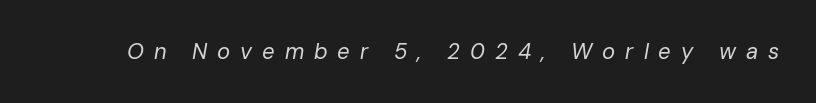
{"italic": "yes", "lean": "right", "slant_degrees": 10, "bold": "no", "underline": "no", "letter_spacing": "wide", "letter_spacing_em": 0.45, "glyph_px": 22}
